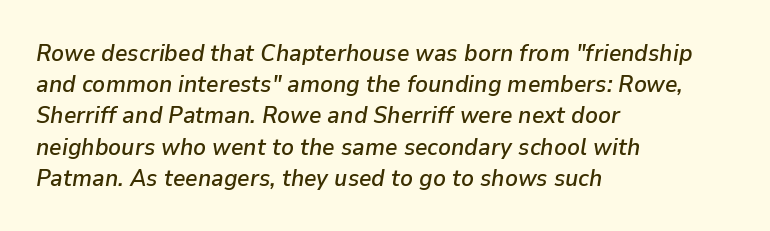
Q: Is the text italic (slanted)? A: Yes, it leans right by about 9 degrees.
Q: Is the text underlined? A: No.
Q: How is the paragraph aligned? A: Left-aligned.
Q: Is the spacing between letters normal or unusually wide? A: Normal.
Q: Is the spacing between lines tight, normal or loose? A: Normal.
